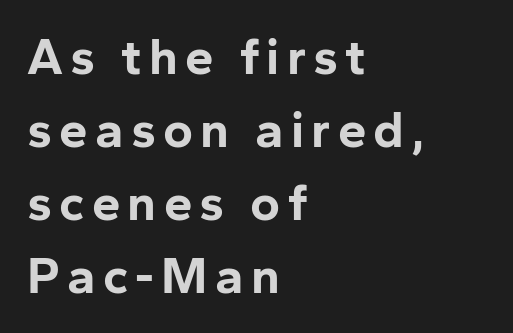
Q: Is the text bold? A: Yes.
Q: Is the text italic (slanted)? A: No, it is upright.
Q: Is the typeface a serif or a sans-serif typeface? A: Sans-serif.
Q: Is the text underlined? A: No.
Q: How is the paragraph aligned? A: Left-aligned.
Q: Is the spacing between lines tight, normal or loose? A: Normal.
Q: Width (condensed, normal, or wide)? A: Normal.
Q: Stroke contrast? A: Low.
Q: x-height? A: Medium.
Q: Monospaced? A: No.
